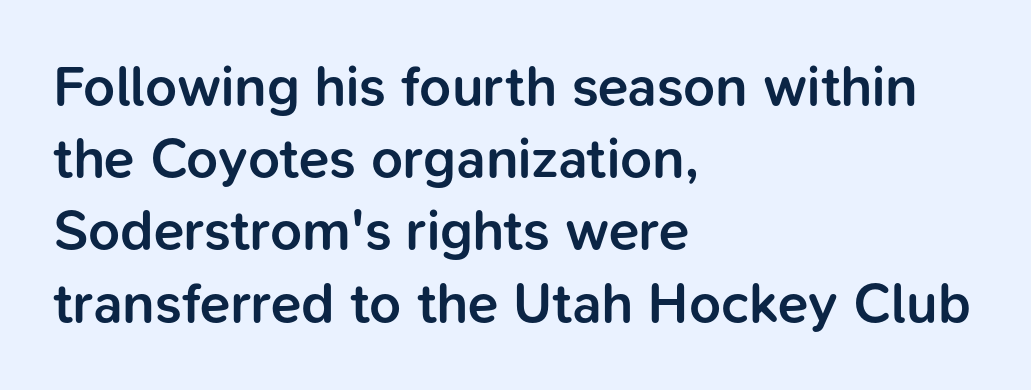
{"serif": "no", "italic": "no", "bold": "semi", "weight": "semibold", "width": "normal", "stroke_contrast": "low", "x_height": "medium", "monospaced": "no", "underline": "no", "align": "left", "line_spacing": "normal", "line_spacing_ratio": 1.29, "letter_spacing": "normal", "letter_spacing_em": 0.0, "glyph_px": 56}
